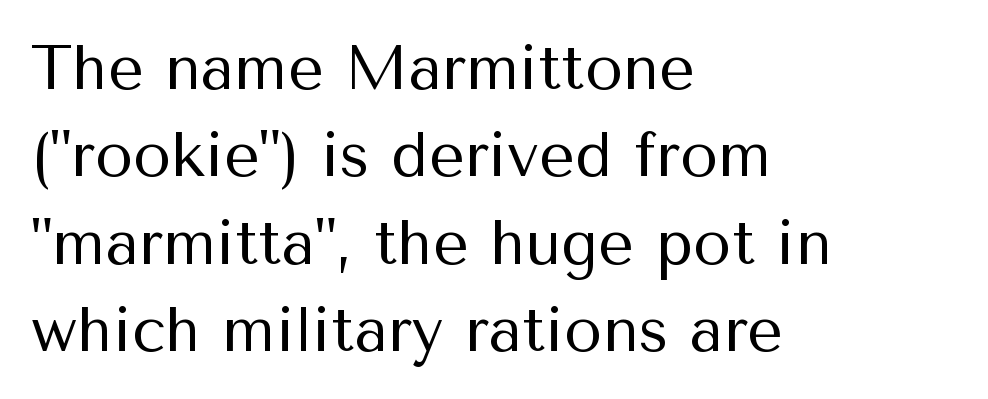
Q: Is the text bold? A: No.
Q: Is the text italic (slanted)? A: No, it is upright.
Q: Is the typeface a serif or a sans-serif typeface? A: Sans-serif.
Q: Is the text underlined? A: No.
Q: How is the paragraph aligned? A: Left-aligned.
Q: Is the spacing between letters normal or unusually wide? A: Normal.
Q: Is the spacing between lines tight, normal or loose? A: Normal.
Q: Width (condensed, normal, or wide)? A: Normal.
Q: Stroke contrast? A: Medium.
Q: x-height? A: Medium.
Q: Monospaced? A: No.
